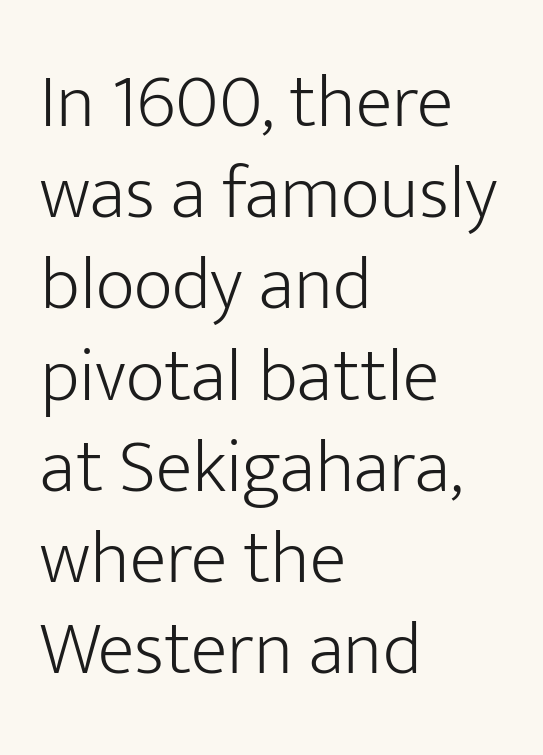
{"serif": "no", "italic": "no", "bold": "no", "weight": "light", "width": "normal", "stroke_contrast": "low", "x_height": "medium", "monospaced": "no", "underline": "no", "align": "left", "line_spacing_ratio": 1.2, "letter_spacing": "normal", "letter_spacing_em": 0.0, "glyph_px": 76}
